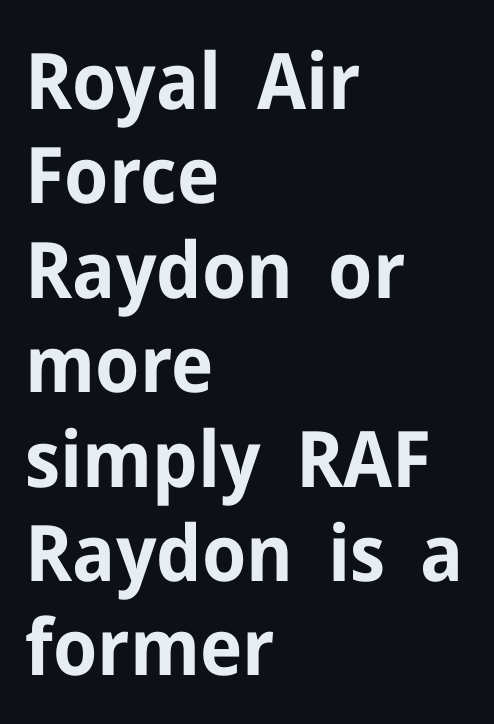
{"serif": "no", "italic": "no", "bold": "yes", "weight": "bold", "width": "normal", "stroke_contrast": "low", "x_height": "medium", "monospaced": "no", "underline": "no", "align": "left", "line_spacing_ratio": 1.21, "letter_spacing": "normal", "letter_spacing_em": 0.0, "glyph_px": 78}
